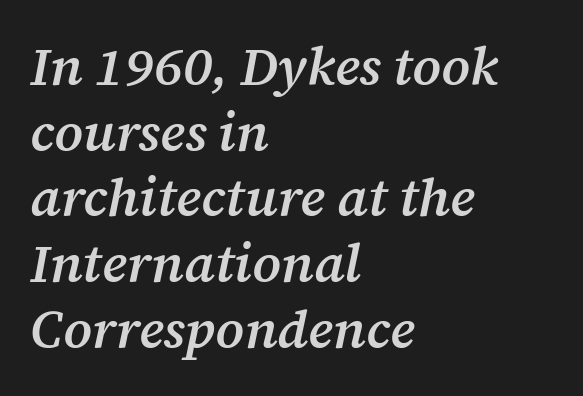
The image shows 53 px semibold serif type, italic (leaning right); set left-aligned, line spacing 1.24x, normal letter spacing, not underlined; medium stroke contrast and a medium x-height.
